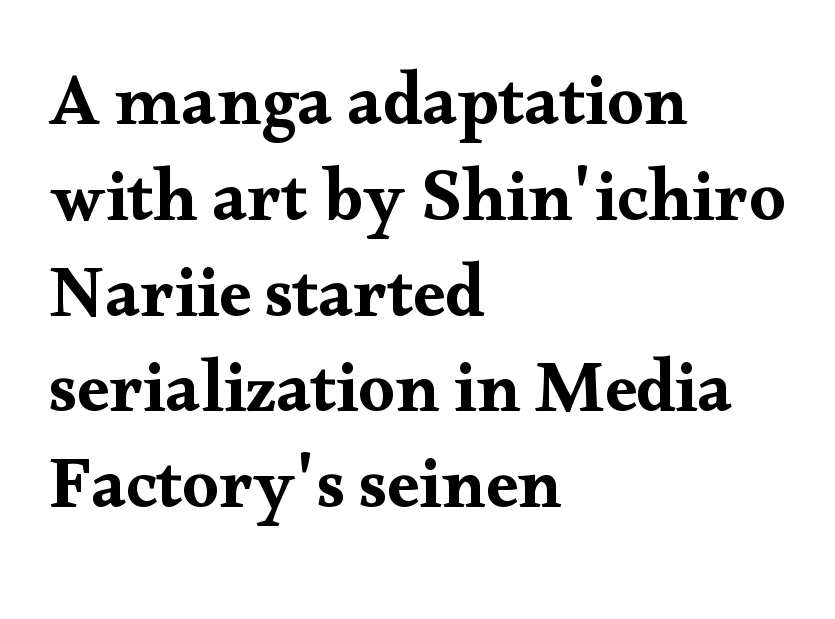
{"serif": "yes", "italic": "no", "width": "wide", "stroke_contrast": "medium", "x_height": "small", "monospaced": "no", "underline": "no", "align": "left", "line_spacing": "normal", "line_spacing_ratio": 1.33, "letter_spacing": "normal", "letter_spacing_em": 0.0, "glyph_px": 72}
